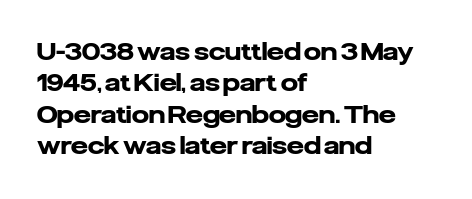
Q: Is the text bold? A: Yes.
Q: Is the text italic (slanted)? A: No, it is upright.
Q: Is the text underlined? A: No.
Q: How is the paragraph aligned? A: Left-aligned.
Q: Is the spacing between letters normal or unusually wide? A: Normal.
Q: Is the spacing between lines tight, normal or loose? A: Normal.
